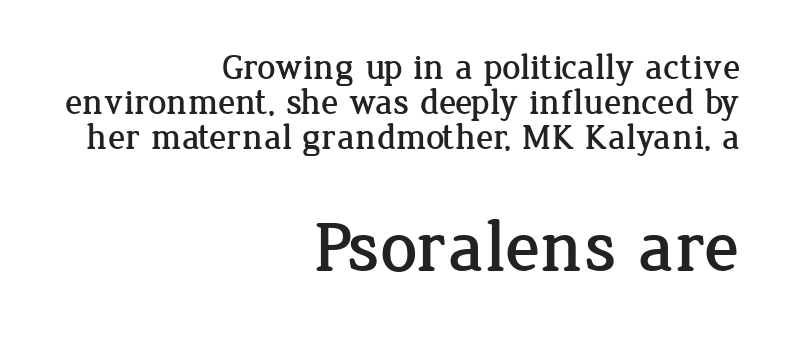
Q: Is the text italic (slanted)? A: No, it is upright.
Q: Is the typeface a serif or a sans-serif typeface? A: Serif.
Q: Is the text underlined? A: No.
Q: How is the paragraph aligned? A: Right-aligned.
Q: Is the spacing between letters normal or unusually wide? A: Normal.
Q: Is the spacing between lines tight, normal or loose? A: Tight.
Q: Which block of text is set in a larger size, the first (top) or the second (bottom)? A: The second (bottom) one.
Q: Width (condensed, normal, or wide)? A: Normal.
Q: Stroke contrast? A: Low.
Q: x-height? A: Medium.
Q: Monospaced? A: No.
